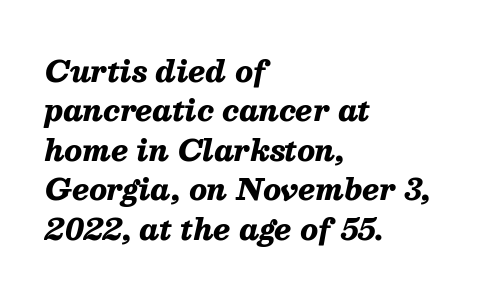
{"italic": "yes", "lean": "right", "slant_degrees": 13, "bold": "yes", "weight": "heavy", "width": "normal", "stroke_contrast": "medium", "x_height": "medium", "monospaced": "no", "underline": "no", "align": "left", "line_spacing": "normal", "line_spacing_ratio": 1.36, "letter_spacing": "normal", "letter_spacing_em": 0.0, "glyph_px": 29}
